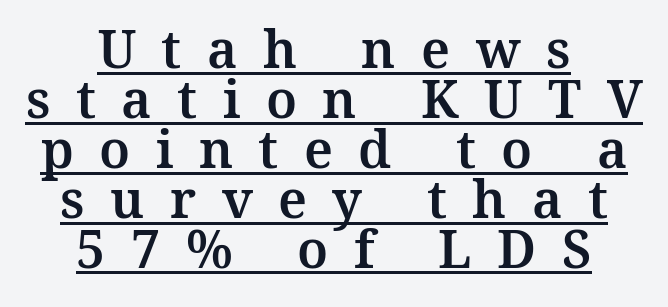
The image shows 52 px serif type, upright; set centered, tight line spacing (0.96x), unusually wide letter spacing (+0.49 em), underlined; medium stroke contrast and a medium x-height.
